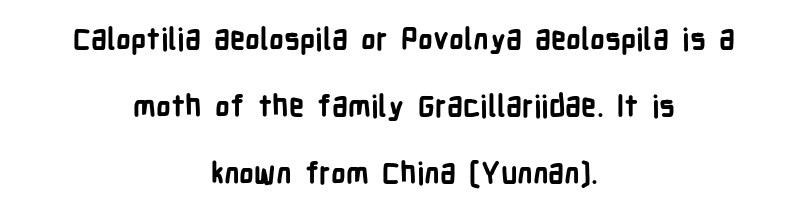
The image shows 30 px bold, condensed sans-serif type, upright; set centered, loose line spacing (2.23x), normal letter spacing, not underlined; low stroke contrast and a medium x-height.
